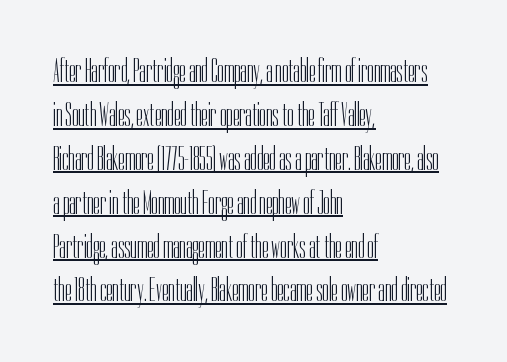
Q: Is the text bold? A: No.
Q: Is the text italic (slanted)? A: No, it is upright.
Q: Is the typeface a serif or a sans-serif typeface? A: Sans-serif.
Q: Is the text underlined? A: Yes.
Q: How is the paragraph aligned? A: Left-aligned.
Q: Is the spacing between letters normal or unusually wide? A: Normal.
Q: Is the spacing between lines tight, normal or loose? A: Normal.
Q: Width (condensed, normal, or wide)? A: Condensed.
Q: Stroke contrast? A: Low.
Q: x-height? A: Medium.
Q: Monospaced? A: No.
